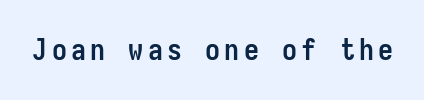
Q: Is the text bold? A: Yes.
Q: Is the text italic (slanted)? A: No, it is upright.
Q: Is the typeface a serif or a sans-serif typeface? A: Sans-serif.
Q: Is the text underlined? A: No.
Q: Width (condensed, normal, or wide)? A: Condensed.
Q: Stroke contrast? A: Low.
Q: x-height? A: Medium.
Q: Monospaced? A: Yes.
